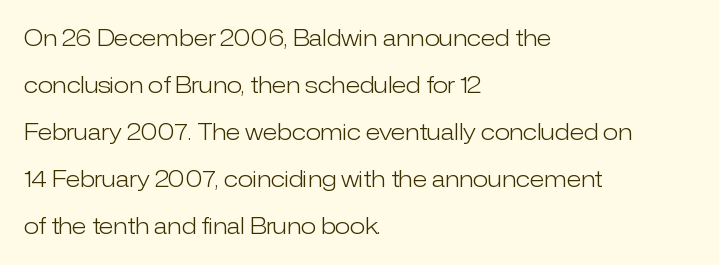
The font is comparable to plain body text, perhaps lighter. The typography opts for an upright posture over an oblique one. The type is set solid horizontally, with unmodified tracking. The specimen omits any rule beneath the text block's lines.
